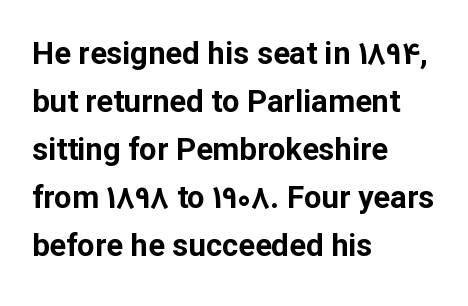
Is this a sans? Yes — the strokes have no serifs. The face used here is proportionally spaced, like ordinary book or web type. On the weight axis this lands at bold, roughly 700. The rendering anchors every line to the left-hand side. Words float on clear page, feet unadorned. Students, observe: this is what conventionally led text looks like.
